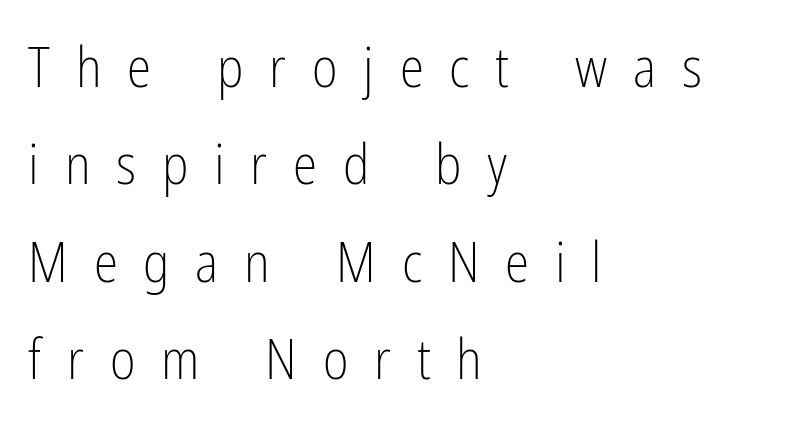
Font category for this specimen: sans-serif. When letters stand straight like this, we call the style roman or upright. In CSS terms this would be text-align: left. Just letters on the line, the space beneath them empty. Weight: in the light-to-regular range. Spacing verdict: proportional, widths tailored to each character.
